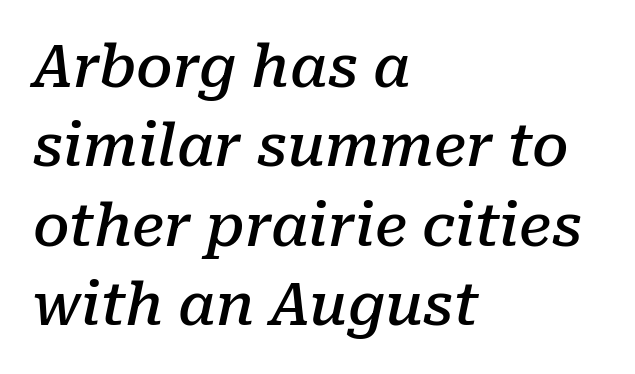
{"serif": "yes", "italic": "yes", "lean": "right", "slant_degrees": 10, "bold": "semi", "weight": "semibold", "width": "normal", "stroke_contrast": "low", "x_height": "medium", "monospaced": "no", "underline": "no", "align": "left", "line_spacing": "normal", "line_spacing_ratio": 1.37, "letter_spacing": "normal", "letter_spacing_em": 0.0, "glyph_px": 58}
